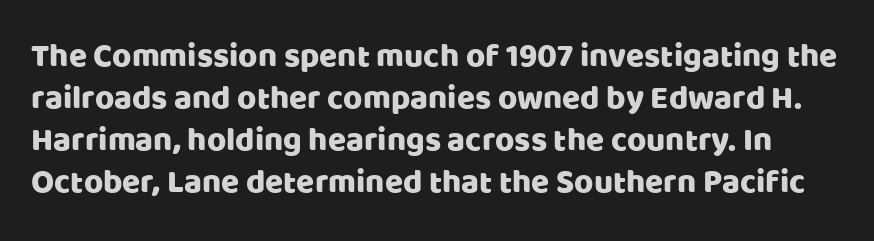
Q: Is the text italic (slanted)? A: No, it is upright.
Q: Is the typeface a serif or a sans-serif typeface? A: Sans-serif.
Q: Is the text underlined? A: No.
Q: Is the spacing between letters normal or unusually wide? A: Normal.
Q: Is the spacing between lines tight, normal or loose? A: Normal.
Q: Width (condensed, normal, or wide)? A: Normal.
Q: Stroke contrast? A: Low.
Q: x-height? A: Large.
Q: Monospaced? A: No.
